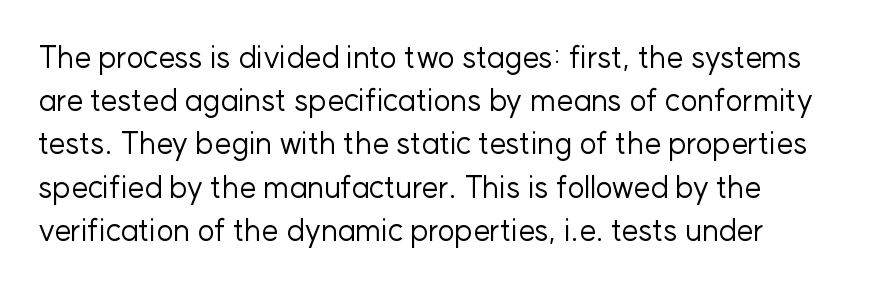
Nope, not italic — everything's standing straight. The rendering shows plain stroke endings on the letterforms — a sans-serif design. Evenly set lines give the paragraph a standard silhouette. Letters rest on an invisible, unmarked baseline.
